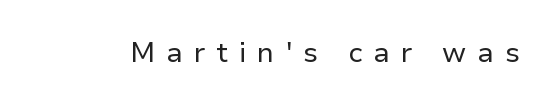
Q: Is the text bold? A: No.
Q: Is the text italic (slanted)? A: No, it is upright.
Q: Is the typeface a serif or a sans-serif typeface? A: Sans-serif.
Q: Is the text underlined? A: No.
Q: Is the spacing between letters normal or unusually wide? A: Unusually wide.
Q: Width (condensed, normal, or wide)? A: Normal.
Q: Stroke contrast? A: Low.
Q: x-height? A: Medium.
Q: Monospaced? A: No.
